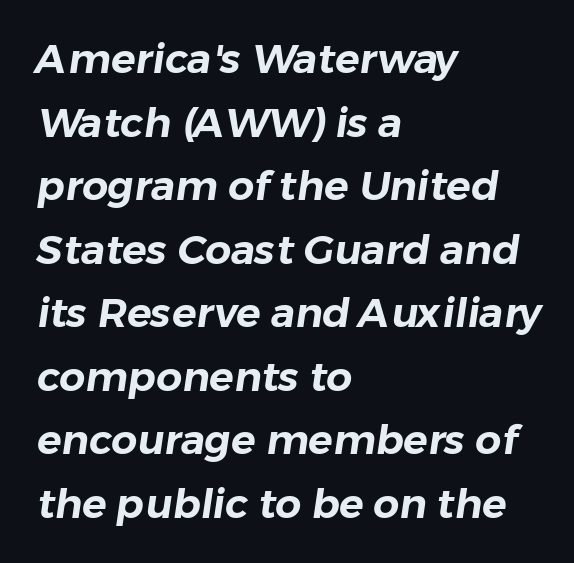
{"serif": "no", "width": "normal", "stroke_contrast": "low", "x_height": "medium", "monospaced": "no", "underline": "no", "align": "left", "line_spacing": "normal", "line_spacing_ratio": 1.55, "letter_spacing": "normal", "letter_spacing_em": 0.0, "glyph_px": 41}
